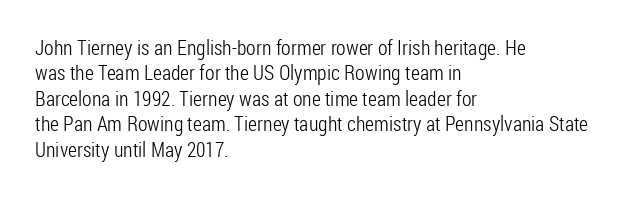
Q: Is the text bold? A: No.
Q: Is the text italic (slanted)? A: No, it is upright.
Q: Is the text underlined? A: No.
Q: How is the paragraph aligned? A: Left-aligned.
Q: Is the spacing between letters normal or unusually wide? A: Normal.
